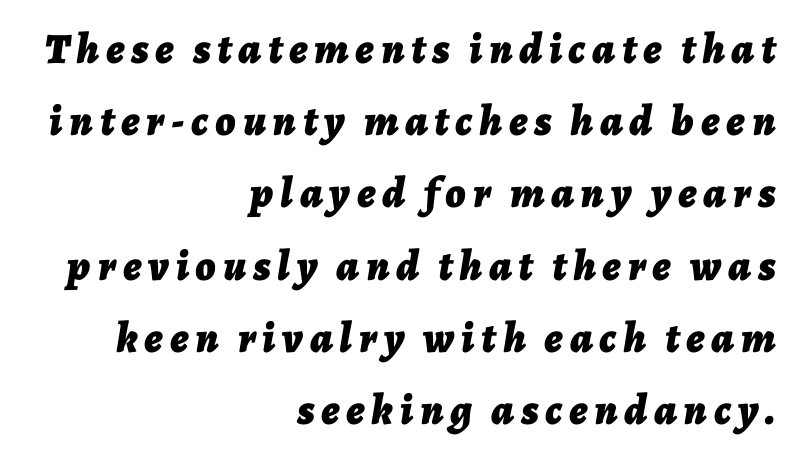
{"italic": "yes", "lean": "right", "slant_degrees": 7, "bold": "yes", "weight": "bold", "width": "normal", "stroke_contrast": "low", "x_height": "medium", "monospaced": "no", "underline": "no", "align": "right", "line_spacing": "normal", "line_spacing_ratio": 1.68, "glyph_px": 43}
